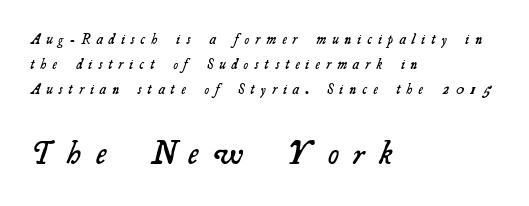
{"serif": "yes", "bold": "semi", "weight": "semibold", "width": "normal", "stroke_contrast": "medium", "x_height": "small", "monospaced": "no", "underline": "no", "align": "left", "line_spacing_ratio": 1.78, "letter_spacing": "wide", "letter_spacing_em": 0.45, "larger_block": "second", "size_ratio": 2.36, "glyph_px": 33}
